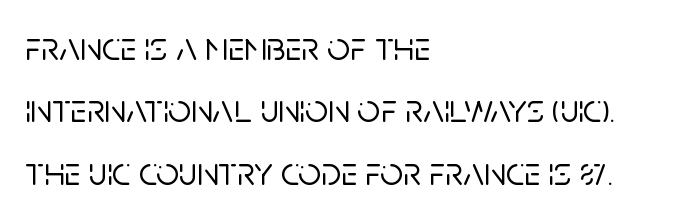
{"serif": "no", "italic": "no", "width": "normal", "stroke_contrast": "low", "x_height": "large", "monospaced": "no", "underline": "no", "align": "left", "line_spacing": "normal", "line_spacing_ratio": 1.56, "letter_spacing": "normal", "letter_spacing_em": 0.0, "glyph_px": 40}
